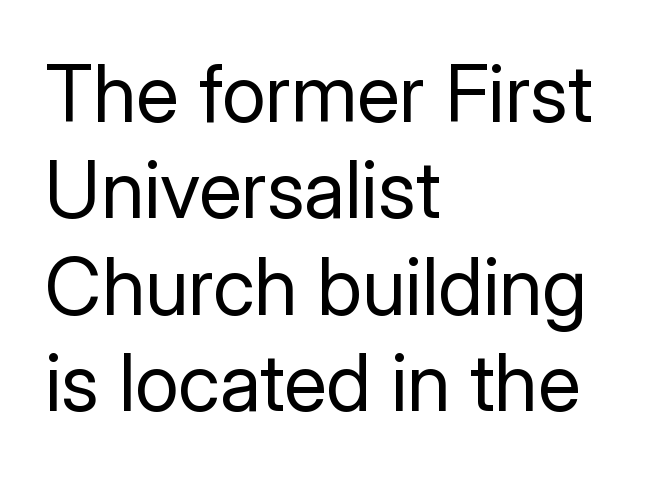
{"serif": "no", "italic": "no", "bold": "no", "weight": "regular", "width": "normal", "stroke_contrast": "low", "x_height": "medium", "monospaced": "no", "underline": "no", "align": "left", "line_spacing_ratio": 1.22, "letter_spacing": "normal", "letter_spacing_em": 0.0, "glyph_px": 79}
